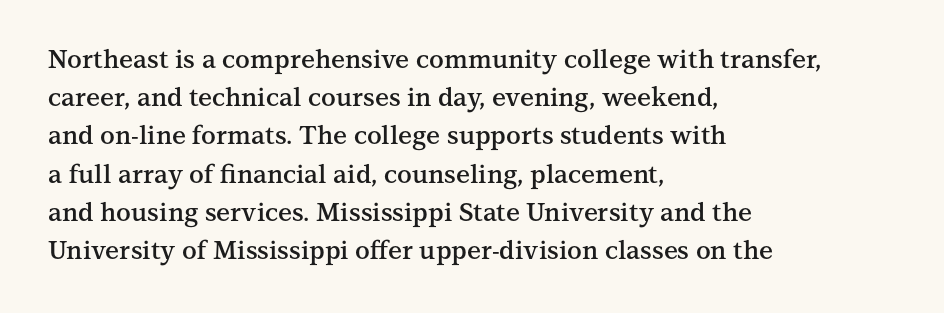
How heavy is the stroke? Medium-heavy — a semibold, shy of bold. Summary of vertical rhythm: regular, with standard interline spacing. Underline: absent. Inter-character spacing is left at the font's built-in metrics. A student would call this left alignment; a typographer would say flush left, rag right. Italic? Not at all — the glyphs are vertical.
